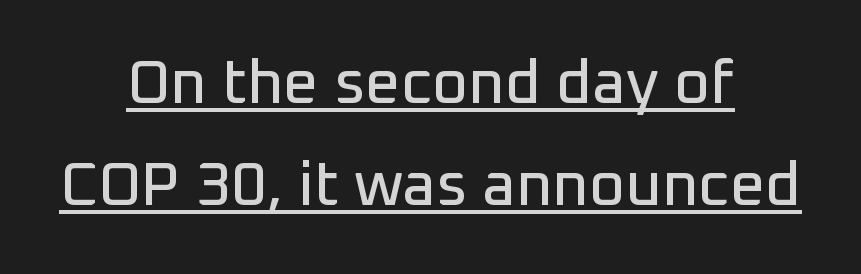
Q: Is the text italic (slanted)? A: No, it is upright.
Q: Is the typeface a serif or a sans-serif typeface? A: Sans-serif.
Q: Is the text underlined? A: Yes.
Q: How is the paragraph aligned? A: Centered.
Q: Is the spacing between letters normal or unusually wide? A: Normal.
Q: Is the spacing between lines tight, normal or loose? A: Normal.
Q: Width (condensed, normal, or wide)? A: Normal.
Q: Stroke contrast? A: Low.
Q: x-height? A: Medium.
Q: Monospaced? A: No.
